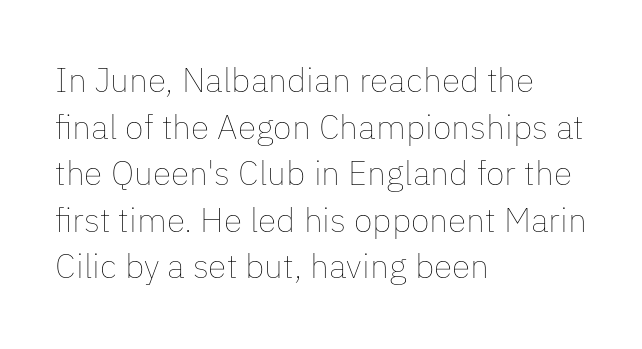
{"italic": "no", "bold": "no", "weight": "thin", "width": "normal", "stroke_contrast": "low", "x_height": "medium", "monospaced": "no", "underline": "no", "align": "left", "line_spacing": "normal", "line_spacing_ratio": 1.37, "letter_spacing": "normal", "letter_spacing_em": 0.0, "glyph_px": 34}
